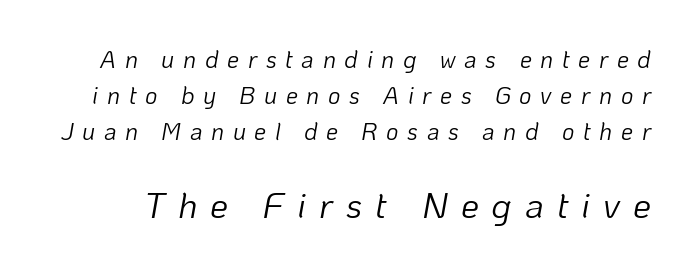
Q: Is the text bold? A: No.
Q: Is the text italic (slanted)? A: Yes, it leans right by about 10 degrees.
Q: Is the text underlined? A: No.
Q: Is the spacing between letters normal or unusually wide? A: Unusually wide.
Q: Is the spacing between lines tight, normal or loose? A: Normal.
Q: Which block of text is set in a larger size, the first (top) or the second (bottom)? A: The second (bottom) one.
Q: Width (condensed, normal, or wide)? A: Normal.
Q: Stroke contrast? A: Low.
Q: x-height? A: Medium.
Q: Monospaced? A: No.
